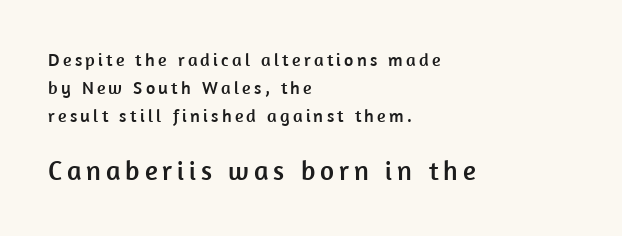
{"italic": "no", "underline": "no", "align": "left", "line_spacing": "normal", "line_spacing_ratio": 1.55, "larger_block": "second", "size_ratio": 1.5, "glyph_px": 27}
